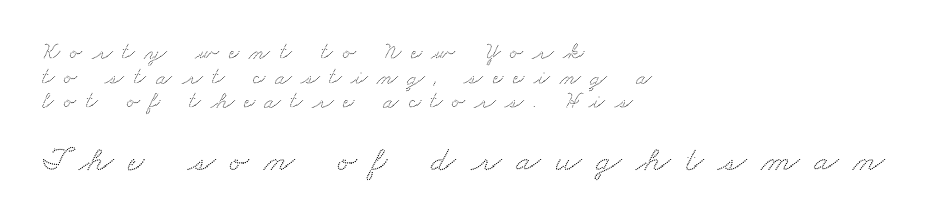
The image shows 36 px wide serif type; set left-aligned, tight line spacing (1.03x), unusually wide letter spacing (+0.4 em), not underlined; the second (bottom) block is 1.5x larger; medium stroke contrast and a small x-height.
